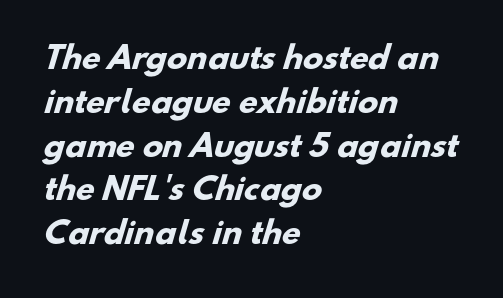
Q: Is the text bold? A: Yes.
Q: Is the typeface a serif or a sans-serif typeface? A: Sans-serif.
Q: Is the text underlined? A: No.
Q: How is the paragraph aligned? A: Left-aligned.
Q: Is the spacing between letters normal or unusually wide? A: Normal.
Q: Is the spacing between lines tight, normal or loose? A: Normal.
Q: Width (condensed, normal, or wide)? A: Normal.
Q: Stroke contrast? A: Low.
Q: x-height? A: Small.
Q: Monospaced? A: No.
